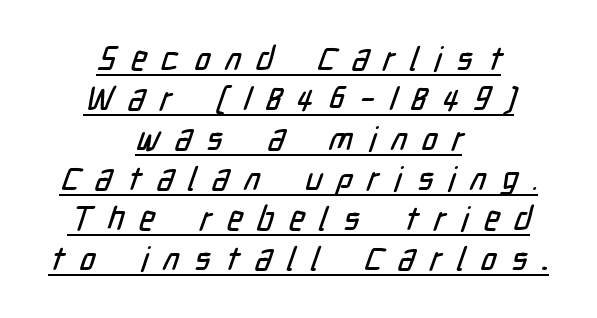
The image shows 33 px condensed sans-serif type; set centered, line spacing 1.21x, unusually wide letter spacing (+0.46 em), underlined; low stroke contrast and a medium x-height.
